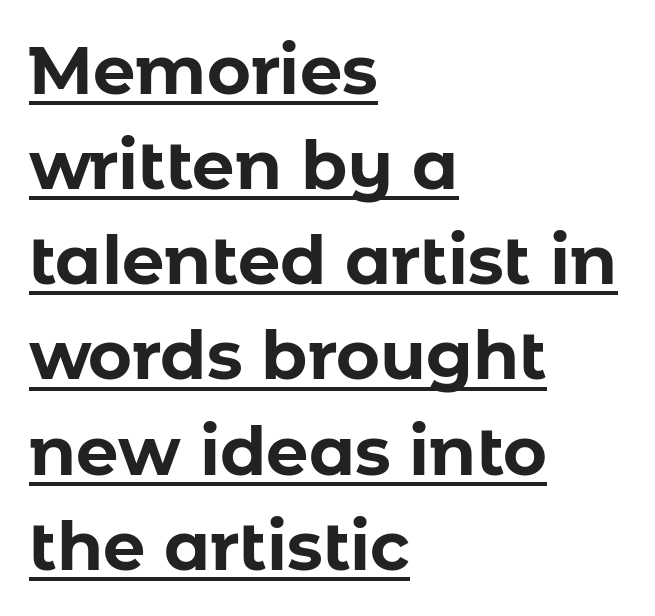
Caption: lettering with a line underneath. Inter-character spacing is left at the font's built-in metrics. Every stem runs plumb, perpendicular to the baseline. This rendering employs a face without finishing strokes, i.e., a sans-serif. Note the varied advance widths — an 'i' is clearly narrower than an 'm'. Bold? Absolutely — the strokes are thick and heavy.
